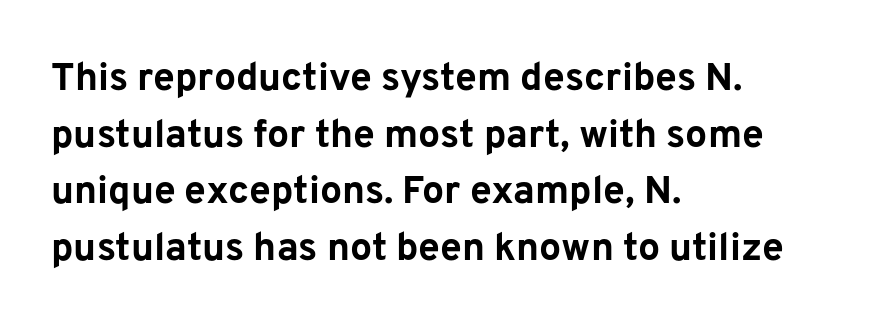
Q: Is the text bold? A: Yes.
Q: Is the text italic (slanted)? A: No, it is upright.
Q: Is the typeface a serif or a sans-serif typeface? A: Sans-serif.
Q: Is the text underlined? A: No.
Q: How is the paragraph aligned? A: Left-aligned.
Q: Is the spacing between letters normal or unusually wide? A: Normal.
Q: Is the spacing between lines tight, normal or loose? A: Normal.
Q: Width (condensed, normal, or wide)? A: Normal.
Q: Stroke contrast? A: Low.
Q: x-height? A: Medium.
Q: Monospaced? A: No.
